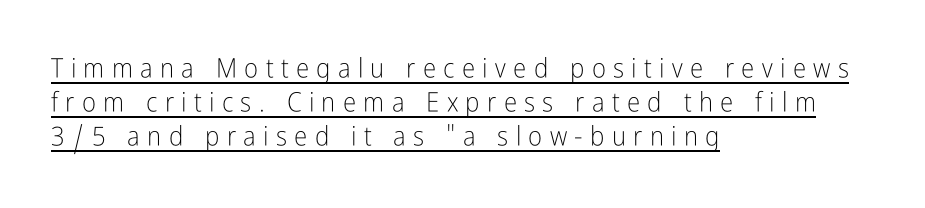
Honestly, the underline is the first thing you notice here. The weight tops out at a normal text grade. The letters stand upright; this is a roman face. Normally led — the rows are evenly, conventionally spaced. The rendering inserts visible extra space after every character. If you drew a ruler down the left edge, every line would touch it.
